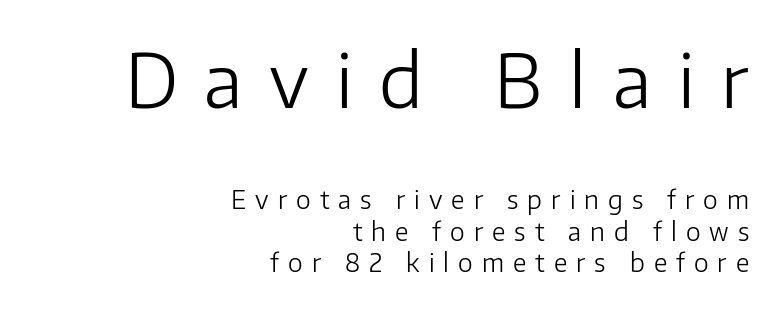
Q: Is the text bold? A: No.
Q: Is the text italic (slanted)? A: No, it is upright.
Q: Is the typeface a serif or a sans-serif typeface? A: Sans-serif.
Q: Is the text underlined? A: No.
Q: How is the paragraph aligned? A: Right-aligned.
Q: Is the spacing between letters normal or unusually wide? A: Unusually wide.
Q: Is the spacing between lines tight, normal or loose? A: Normal.
Q: Which block of text is set in a larger size, the first (top) or the second (bottom)? A: The first (top) one.
Q: Width (condensed, normal, or wide)? A: Normal.
Q: Stroke contrast? A: Low.
Q: x-height? A: Medium.
Q: Monospaced? A: No.
